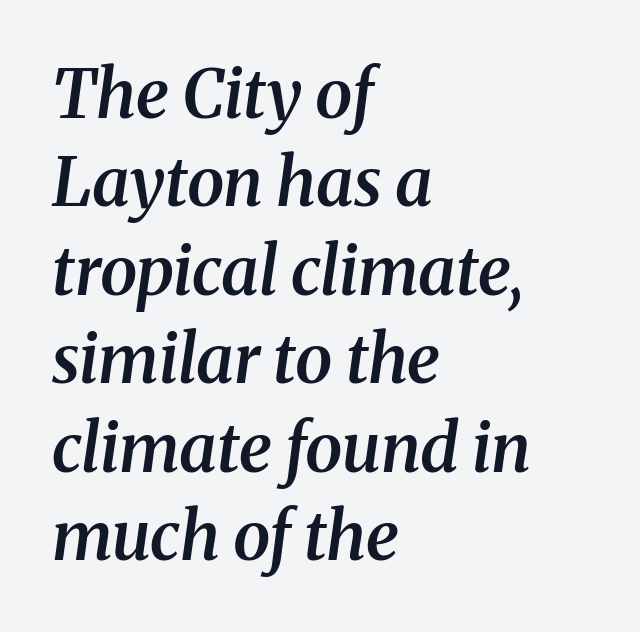
The image shows 67 px semibold serif type, italic (leaning right); set left-aligned, normal line spacing (1.32x), normal letter spacing, not underlined; medium stroke contrast and a medium x-height.
